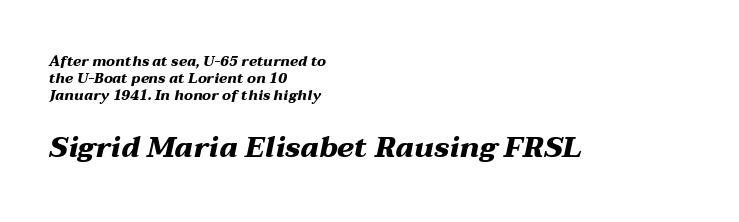
Each word holds together tightly as a unit, with standard inter-letter gaps. Which margin do the lines hug? The left one — the right edge is uneven. These lines were composed using italics. Spacing verdict: proportional, widths tailored to each character.
